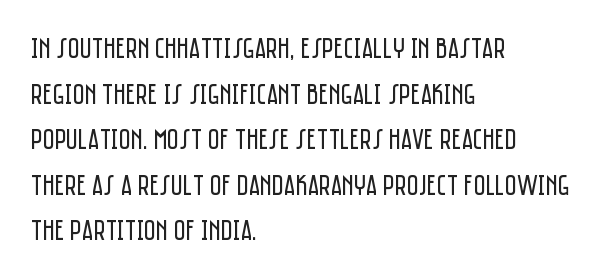
Q: Is the text bold? A: No.
Q: Is the text italic (slanted)? A: No, it is upright.
Q: Is the typeface a serif or a sans-serif typeface? A: Sans-serif.
Q: Is the text underlined? A: No.
Q: How is the paragraph aligned? A: Left-aligned.
Q: Is the spacing between letters normal or unusually wide? A: Normal.
Q: Is the spacing between lines tight, normal or loose? A: Normal.
Q: Width (condensed, normal, or wide)? A: Condensed.
Q: Stroke contrast? A: Low.
Q: x-height? A: Large.
Q: Monospaced? A: No.
